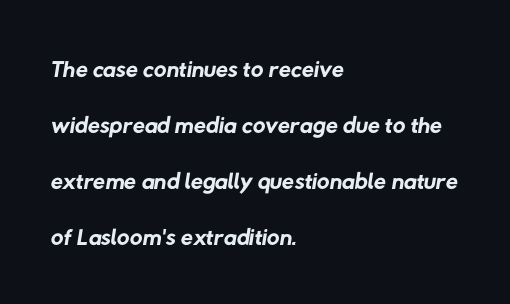
The image shows 35 px regular-weight sans-serif type; set left-aligned, normal line spacing (1.6x), normal letter spacing, not underlined; low stroke contrast and a medium x-height.
